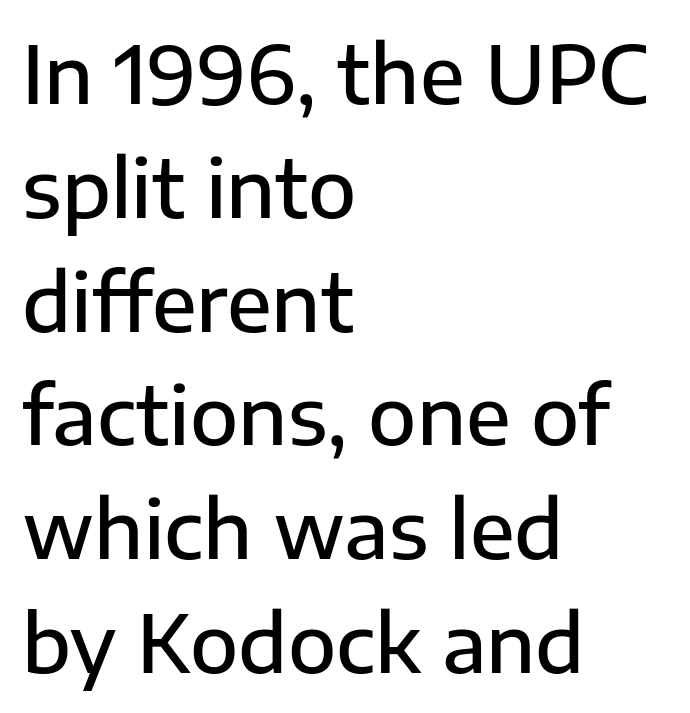
Q: Is the text bold? A: Semi-bold.
Q: Is the text italic (slanted)? A: No, it is upright.
Q: Is the typeface a serif or a sans-serif typeface? A: Sans-serif.
Q: Is the text underlined? A: No.
Q: How is the paragraph aligned? A: Left-aligned.
Q: Is the spacing between letters normal or unusually wide? A: Normal.
Q: Is the spacing between lines tight, normal or loose? A: Normal.
Q: Width (condensed, normal, or wide)? A: Normal.
Q: Stroke contrast? A: Low.
Q: x-height? A: Medium.
Q: Monospaced? A: No.
